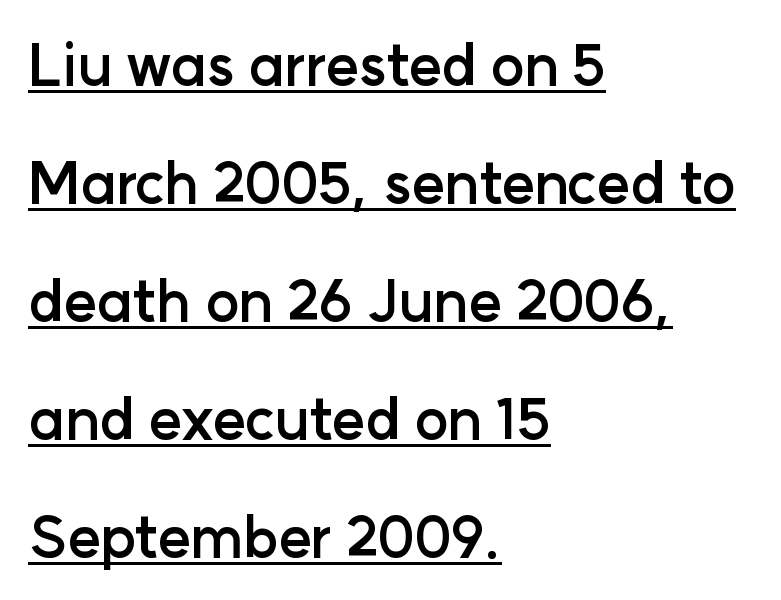
Q: Is the text bold? A: Yes.
Q: Is the text italic (slanted)? A: No, it is upright.
Q: Is the typeface a serif or a sans-serif typeface? A: Sans-serif.
Q: Is the text underlined? A: Yes.
Q: How is the paragraph aligned? A: Left-aligned.
Q: Is the spacing between letters normal or unusually wide? A: Normal.
Q: Is the spacing between lines tight, normal or loose? A: Loose.
Q: Width (condensed, normal, or wide)? A: Normal.
Q: Stroke contrast? A: Low.
Q: x-height? A: Medium.
Q: Monospaced? A: No.
